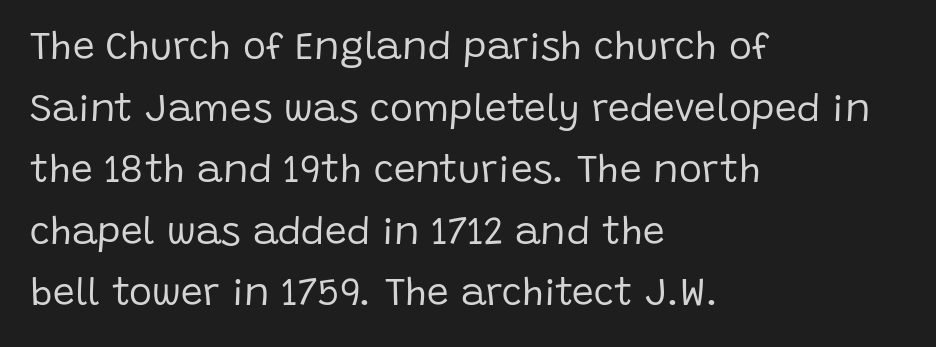
Posture: upright roman. Here the designer chose a conventional face with non-uniform glyph widths. Weight: not bold — regular or lighter. A student would call this left alignment; a typographer would say flush left, rag right.
